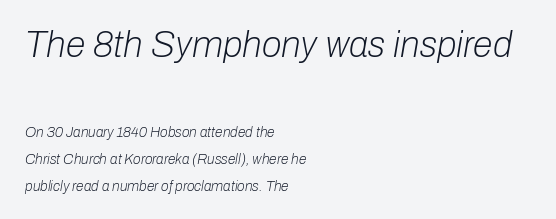
This sample trades compactness for vertical openness between lines. Characters are canted at an angle relative to the baseline's perpendicular. Stems and bowls with no extra thickness — not bold. The paragraph has a hard left edge and a soft right edge. The zone under the glyphs is completely vacant.
